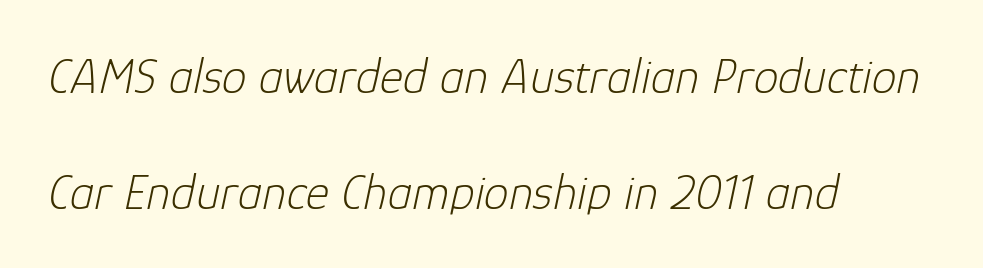
Q: Is the text bold? A: No.
Q: Is the text italic (slanted)? A: Yes, it leans right by about 12 degrees.
Q: Is the text underlined? A: No.
Q: How is the paragraph aligned? A: Left-aligned.
Q: Is the spacing between letters normal or unusually wide? A: Normal.
Q: Is the spacing between lines tight, normal or loose? A: Loose.
Q: Width (condensed, normal, or wide)? A: Normal.
Q: Stroke contrast? A: Low.
Q: x-height? A: Medium.
Q: Monospaced? A: No.
